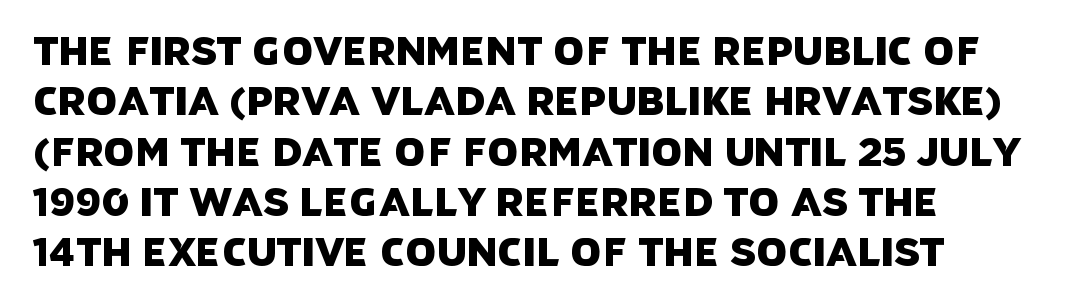
{"serif": "no", "width": "normal", "stroke_contrast": "low", "x_height": "large", "monospaced": "no", "underline": "no", "align": "left", "line_spacing": "normal", "line_spacing_ratio": 1.29, "letter_spacing": "normal", "letter_spacing_em": 0.0, "glyph_px": 39}
